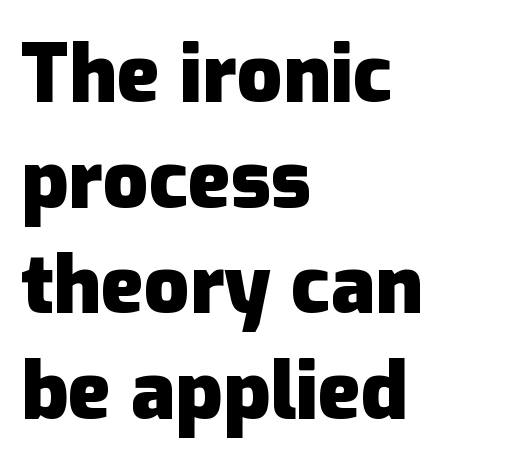
Q: Is the text bold? A: Yes.
Q: Is the text italic (slanted)? A: No, it is upright.
Q: Is the typeface a serif or a sans-serif typeface? A: Sans-serif.
Q: Is the text underlined? A: No.
Q: How is the paragraph aligned? A: Left-aligned.
Q: Is the spacing between letters normal or unusually wide? A: Normal.
Q: Is the spacing between lines tight, normal or loose? A: Normal.
Q: Width (condensed, normal, or wide)? A: Normal.
Q: Stroke contrast? A: Low.
Q: x-height? A: Medium.
Q: Monospaced? A: No.
